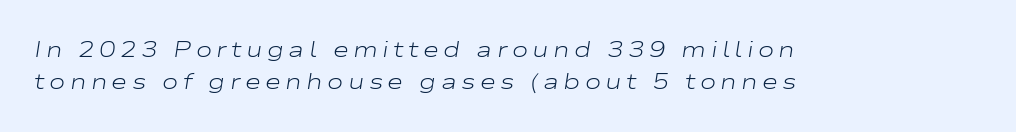
Q: Is the text bold? A: No.
Q: Is the text italic (slanted)? A: Yes, it leans right by about 9 degrees.
Q: Is the text underlined? A: No.
Q: How is the paragraph aligned? A: Left-aligned.
Q: Is the spacing between letters normal or unusually wide? A: Unusually wide.
Q: Is the spacing between lines tight, normal or loose? A: Normal.
